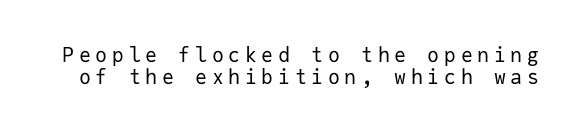
Q: Is the text bold? A: No.
Q: Is the text italic (slanted)? A: No, it is upright.
Q: Is the text underlined? A: No.
Q: Is the spacing between letters normal or unusually wide? A: Unusually wide.
Q: Is the spacing between lines tight, normal or loose? A: Tight.
